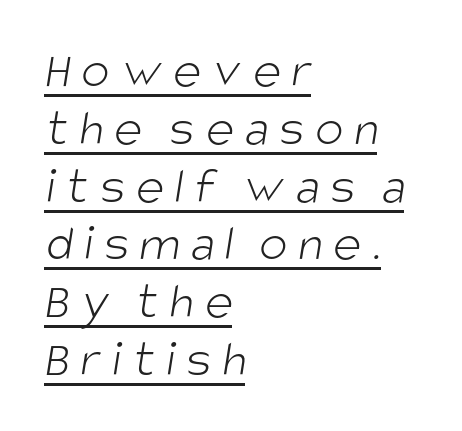
{"serif": "no", "bold": "no", "weight": "light", "width": "condensed", "stroke_contrast": "low", "x_height": "large", "monospaced": "no", "underline": "yes", "align": "left", "line_spacing": "tight", "line_spacing_ratio": 1.09, "letter_spacing": "wide", "letter_spacing_em": 0.2, "glyph_px": 53}
